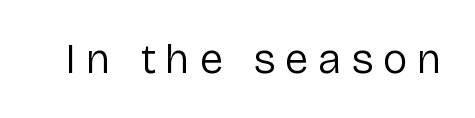
Q: Is the text bold? A: No.
Q: Is the text italic (slanted)? A: No, it is upright.
Q: Is the typeface a serif or a sans-serif typeface? A: Sans-serif.
Q: Is the text underlined? A: No.
Q: Is the spacing between letters normal or unusually wide? A: Unusually wide.
Q: Width (condensed, normal, or wide)? A: Normal.
Q: Stroke contrast? A: Low.
Q: x-height? A: Medium.
Q: Monospaced? A: No.
